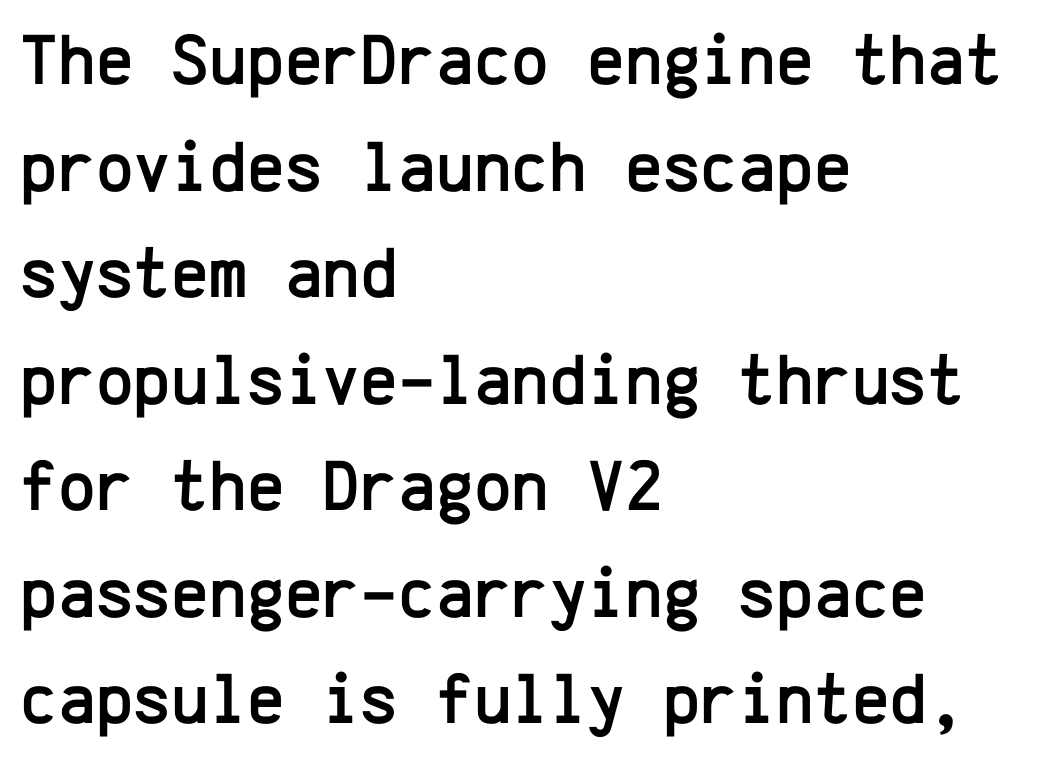
{"serif": "no", "italic": "no", "width": "normal", "stroke_contrast": "low", "x_height": "medium", "monospaced": "yes", "underline": "no", "align": "left", "line_spacing": "normal", "line_spacing_ratio": 1.48, "letter_spacing": "normal", "letter_spacing_em": 0.0, "glyph_px": 72}
